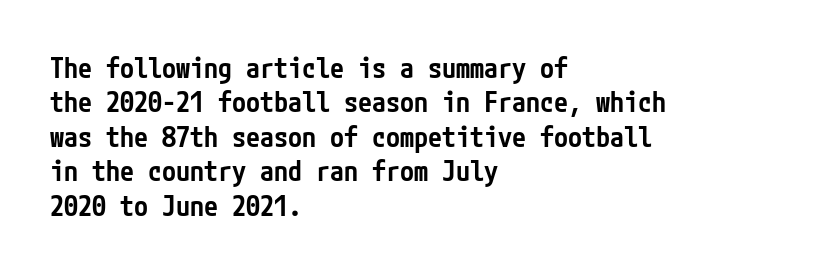
{"serif": "no", "italic": "no", "bold": "semi", "weight": "semibold", "width": "condensed", "stroke_contrast": "low", "x_height": "medium", "underline": "no", "align": "left", "line_spacing_ratio": 1.23, "letter_spacing": "normal", "letter_spacing_em": 0.0, "glyph_px": 28}
